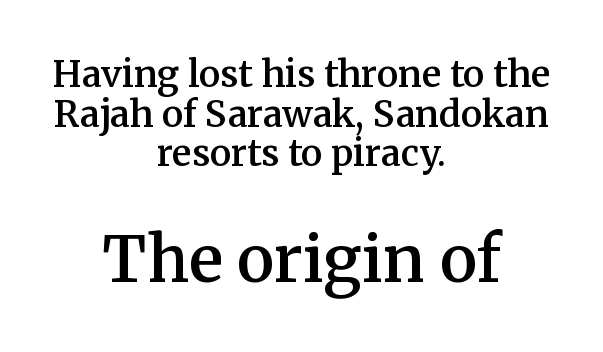
The image shows 63 px semibold serif type, upright; set centered, tight line spacing (1.1x), normal letter spacing, not underlined; the second (bottom) block is 1.75x larger; medium stroke contrast and a medium x-height.
